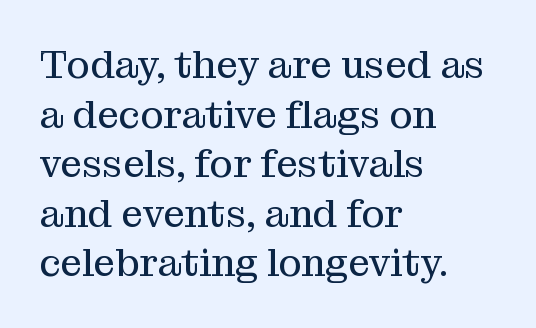
The image shows 39 px regular-weight serif type, upright; set left-aligned, normal line spacing (1.27x), normal letter spacing, not underlined; medium stroke contrast and a medium x-height.
